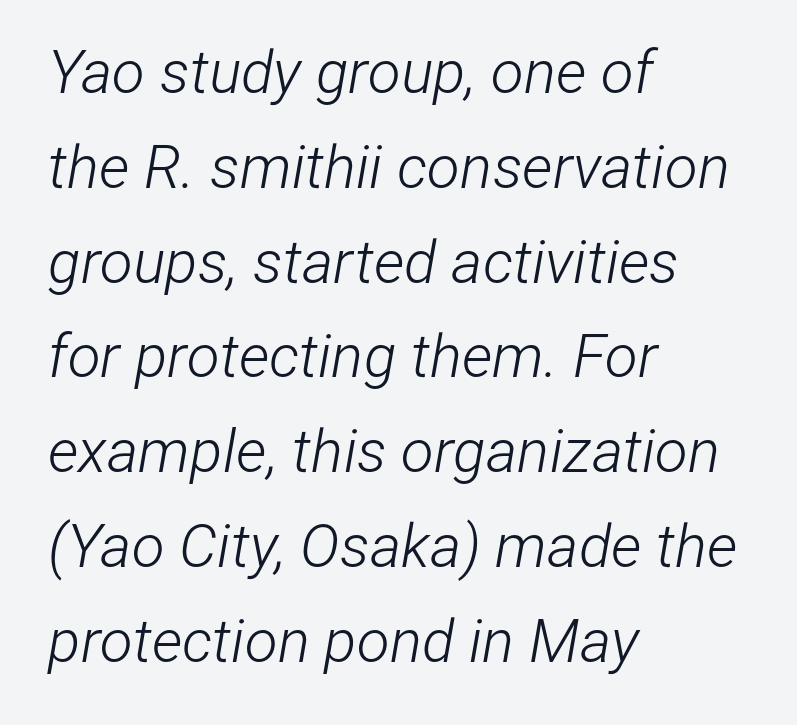
Teacher's note: observe the even left margin — that is flush-left alignment. The rendering uses natural spacing where letterforms have individual widths. The gap between lines stays unmarked. Vertical spacing — default.
